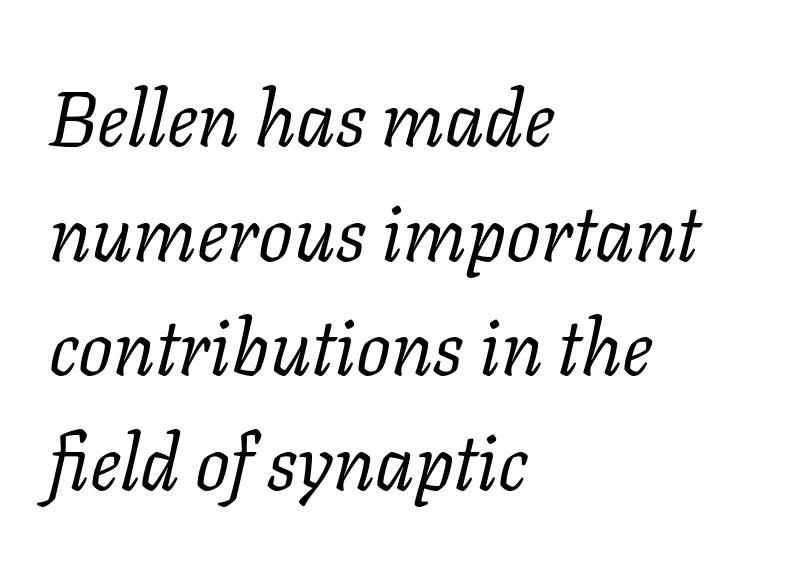
Q: Is the text bold? A: No.
Q: Is the text italic (slanted)? A: Yes, it leans right by about 11 degrees.
Q: Is the typeface a serif or a sans-serif typeface? A: Serif.
Q: Is the text underlined? A: No.
Q: How is the paragraph aligned? A: Left-aligned.
Q: Is the spacing between letters normal or unusually wide? A: Normal.
Q: Is the spacing between lines tight, normal or loose? A: Normal.
Q: Width (condensed, normal, or wide)? A: Normal.
Q: Stroke contrast? A: Low.
Q: x-height? A: Medium.
Q: Monospaced? A: No.
